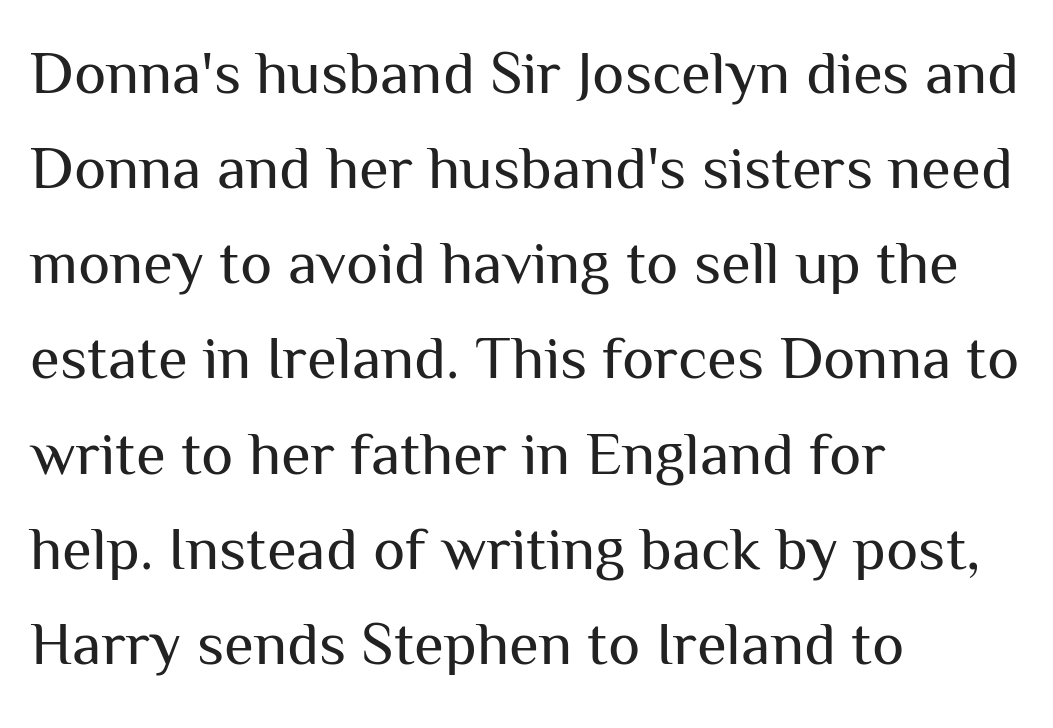
{"serif": "no", "italic": "no", "bold": "no", "weight": "regular", "width": "normal", "stroke_contrast": "medium", "x_height": "medium", "monospaced": "no", "underline": "no", "align": "left", "line_spacing": "normal", "line_spacing_ratio": 1.56, "letter_spacing": "normal", "letter_spacing_em": 0.0, "glyph_px": 61}
